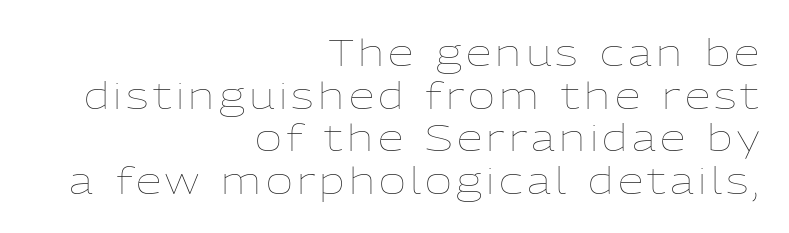
These lines are rendered in a variable-pitch font. Quick note: underline off. Posture: straight, roman, zero tilt. The space between consecutive lines is stingy. A quiet, ordinary-to-light weight characterises the typeface.
